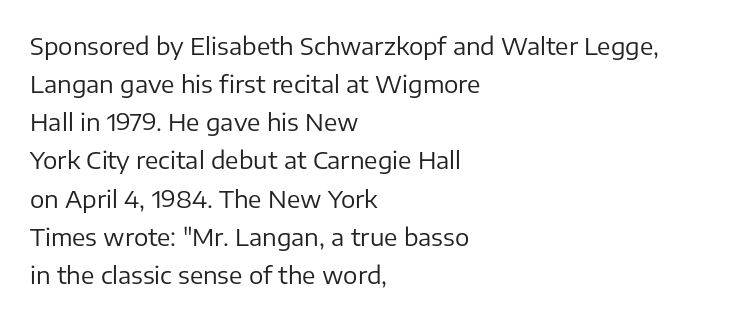
The image shows 24 px text type, upright; set left-aligned, normal line spacing (1.59x), normal letter spacing, not underlined.
